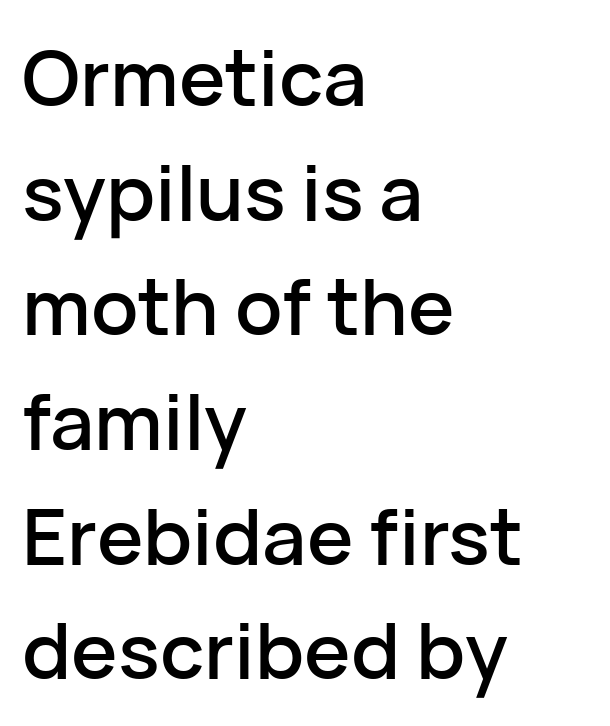
Designer's note — italics off, roman on. Grotesque or geometric, the face here clearly has no serifs. Horizontal bands of white between lines are of average thickness. Does extra space separate the letters? No, they use regular spacing.
